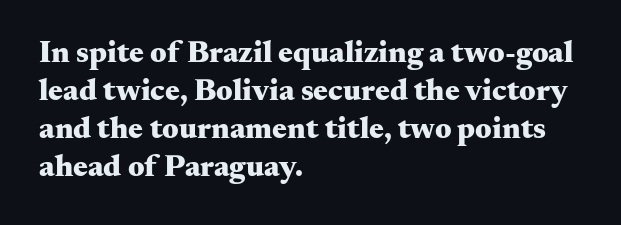
Q: Is the text bold? A: Yes.
Q: Is the text italic (slanted)? A: No, it is upright.
Q: Is the typeface a serif or a sans-serif typeface? A: Serif.
Q: Is the text underlined? A: No.
Q: How is the paragraph aligned? A: Left-aligned.
Q: Is the spacing between letters normal or unusually wide? A: Normal.
Q: Width (condensed, normal, or wide)? A: Wide.
Q: Stroke contrast? A: Medium.
Q: x-height? A: Small.
Q: Monospaced? A: No.
